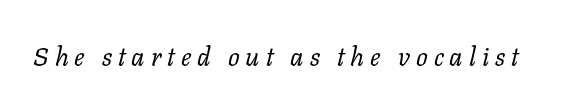
The weight would be labelled regular, book, light, or lighter still. Type without underlining. Looking at the ascenders, they clearly lean. A typesetter would call this heavily tracked-out type.
